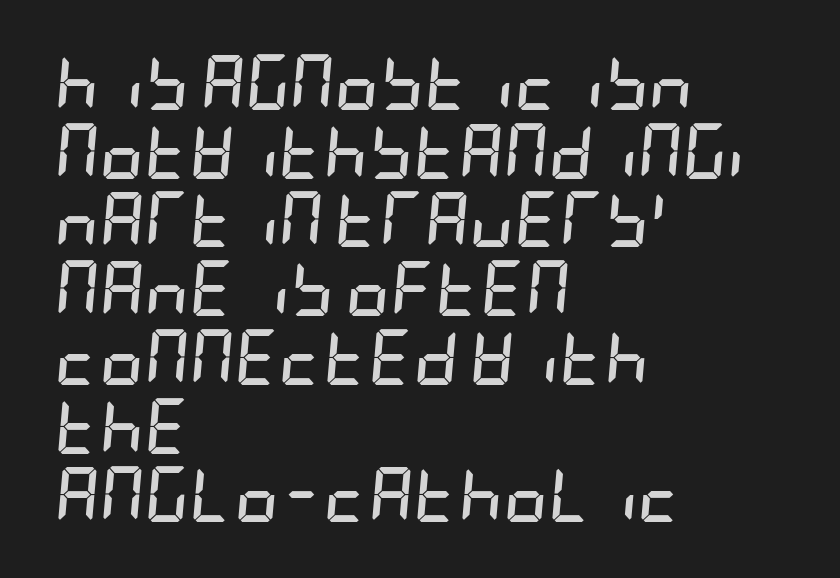
The image shows 55 px semibold, condensed type, italic (leaning right); set left-aligned, normal line spacing (1.25x), normal letter spacing, not underlined; low stroke contrast and a large x-height.
